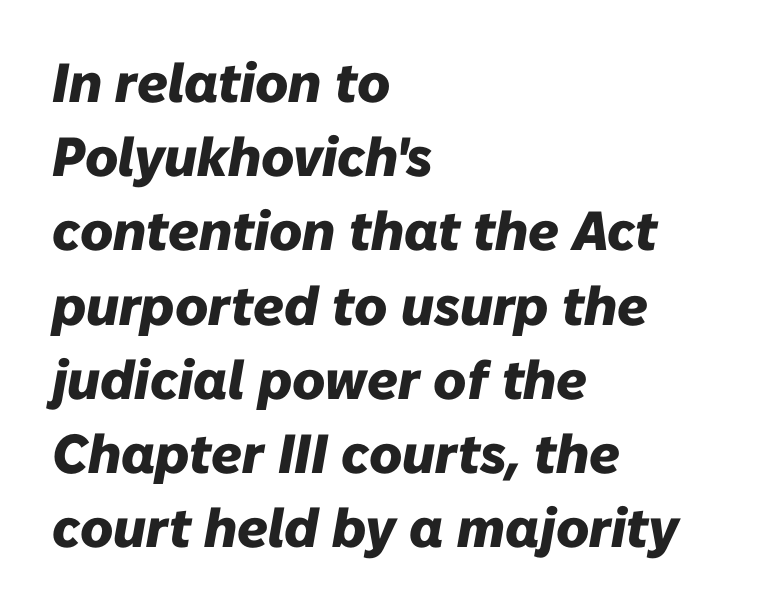
Descender tails drop into unmarked territory. Varying glyph widths throughout — classic text-font behaviour. Letter spacing: default. Yep, that's italic — everything's leaning. Where is the straight margin? On the left. Whoever set this chose a conventional vertical rhythm.
